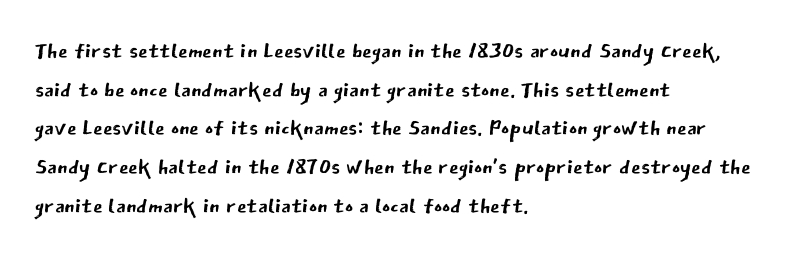
Q: Is the text bold? A: No.
Q: Is the text italic (slanted)? A: No, it is upright.
Q: Is the typeface a serif or a sans-serif typeface? A: Sans-serif.
Q: Is the text underlined? A: No.
Q: How is the paragraph aligned? A: Left-aligned.
Q: Is the spacing between letters normal or unusually wide? A: Normal.
Q: Is the spacing between lines tight, normal or loose? A: Normal.
Q: Width (condensed, normal, or wide)? A: Normal.
Q: Stroke contrast? A: Low.
Q: x-height? A: Medium.
Q: Monospaced? A: No.
